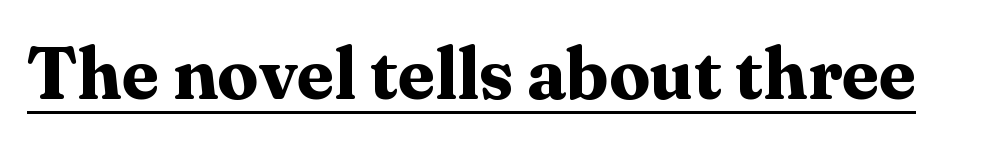
The image shows 73 px bold serif type, upright; set normal letter spacing, underlined; medium stroke contrast and a medium x-height.
